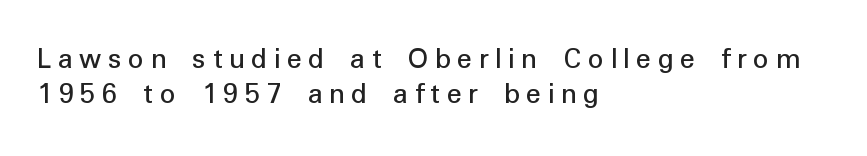
{"serif": "no", "italic": "no", "width": "normal", "stroke_contrast": "low", "x_height": "medium", "monospaced": "no", "underline": "no", "align": "left", "line_spacing": "tight", "line_spacing_ratio": 1.12, "letter_spacing": "wide", "letter_spacing_em": 0.21, "glyph_px": 31}
